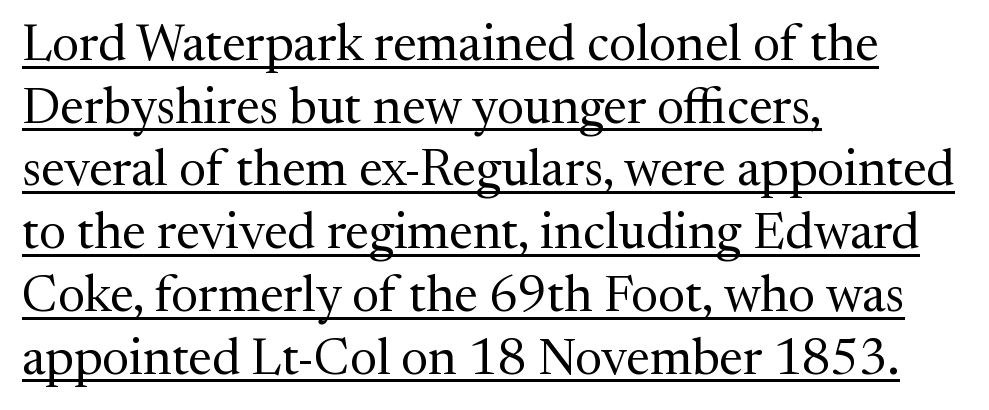
The image shows 51 px regular-weight serif type, upright; set left-aligned, line spacing 1.23x, normal letter spacing, underlined; medium stroke contrast and a medium x-height.
